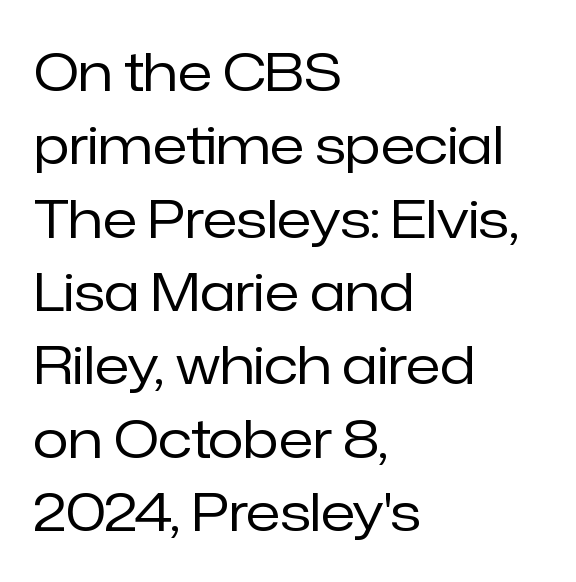
The image shows 52 px regular-weight sans-serif type, upright; set left-aligned, normal line spacing (1.41x), normal letter spacing, not underlined; low stroke contrast and a medium x-height.
